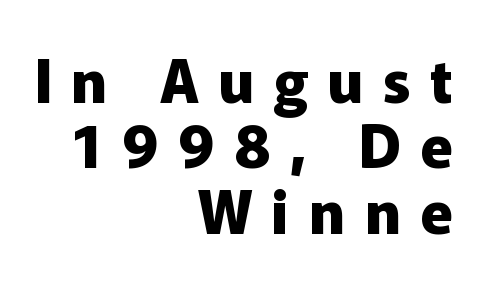
Look at the bottom of the vertical strokes: they stop flat, with no serifs. Reading down the column, the eye jumps only a short way to each next line. The characters look thick and weighty, a clear bold. Nope, not italic — everything's standing straight.
